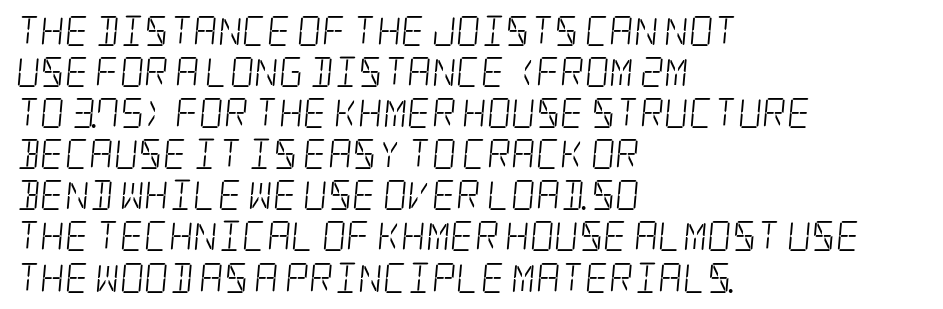
A typesetter would call this zero additional tracking. Small tapered or slab feet sit at the stroke ends, so this counts as serif. Is the block centered? No — it sits flush against the left margin. On a weight scale, this lands at 450 or below.
